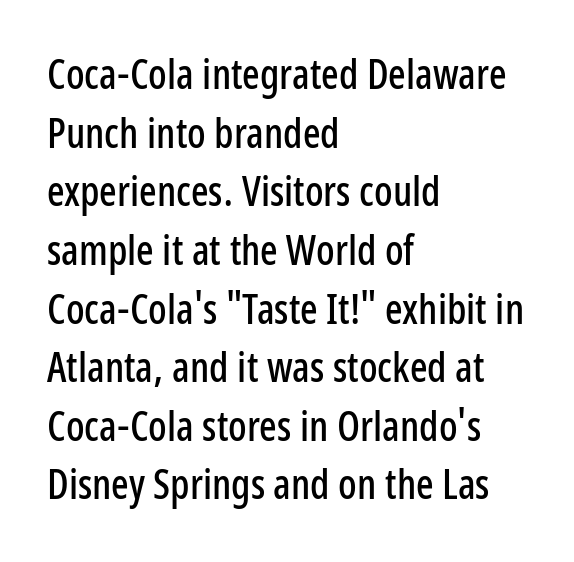
{"serif": "no", "italic": "no", "width": "condensed", "stroke_contrast": "low", "x_height": "medium", "monospaced": "no", "underline": "no", "align": "left", "line_spacing": "normal", "line_spacing_ratio": 1.43, "letter_spacing": "normal", "letter_spacing_em": 0.0, "glyph_px": 41}
